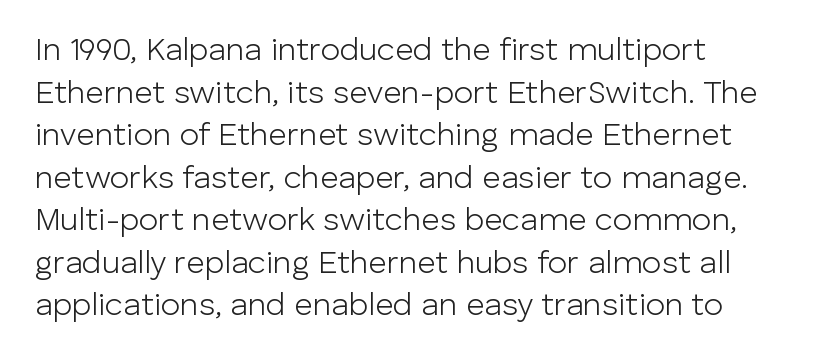
Q: Is the text bold? A: No.
Q: Is the text italic (slanted)? A: No, it is upright.
Q: Is the typeface a serif or a sans-serif typeface? A: Sans-serif.
Q: Is the text underlined? A: No.
Q: How is the paragraph aligned? A: Left-aligned.
Q: Is the spacing between letters normal or unusually wide? A: Normal.
Q: Is the spacing between lines tight, normal or loose? A: Normal.
Q: Width (condensed, normal, or wide)? A: Normal.
Q: Stroke contrast? A: Low.
Q: x-height? A: Medium.
Q: Monospaced? A: No.
